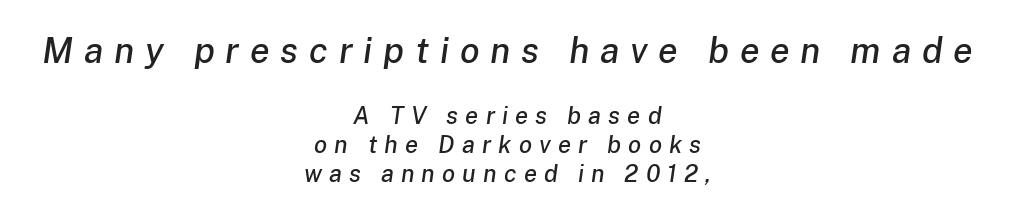
Reading top to bottom, the characters get smaller at the block break. Just letters on the line, the space beneath them empty. Caption: expanded tracking, letters set apart. Compared with a flush-left layout, this one balances lines on the center instead. Looks like regular typesetting: each glyph gets only the width it needs. These lines were composed using italics.
